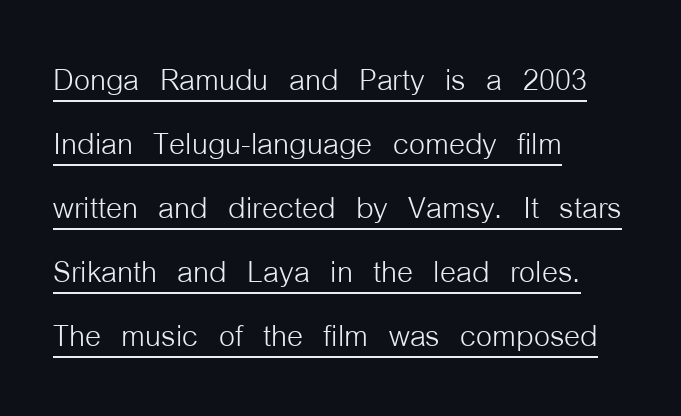
Q: Is the text bold? A: No.
Q: Is the text italic (slanted)? A: No, it is upright.
Q: Is the typeface a serif or a sans-serif typeface? A: Sans-serif.
Q: Is the text underlined? A: Yes.
Q: How is the paragraph aligned? A: Left-aligned.
Q: Is the spacing between letters normal or unusually wide? A: Normal.
Q: Is the spacing between lines tight, normal or loose? A: Normal.
Q: Width (condensed, normal, or wide)? A: Condensed.
Q: Stroke contrast? A: Low.
Q: x-height? A: Medium.
Q: Monospaced? A: No.
